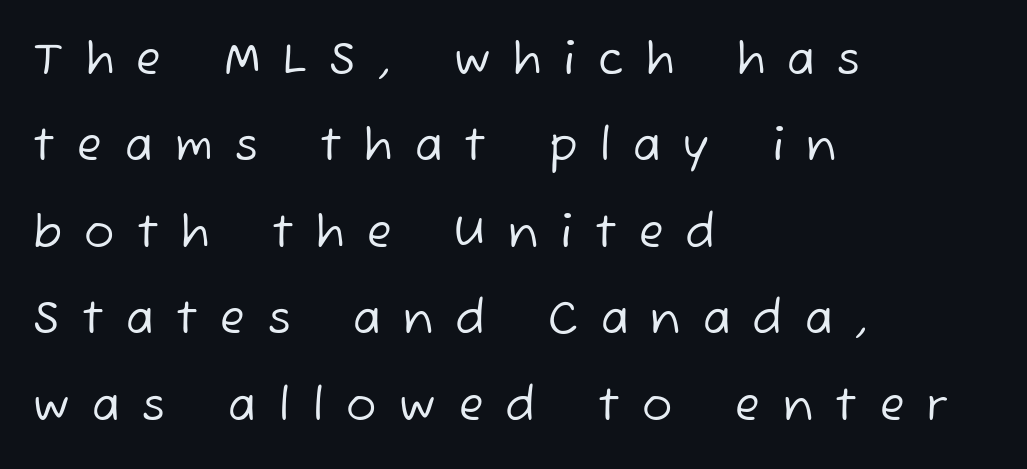
{"serif": "no", "bold": "no", "weight": "regular", "width": "normal", "stroke_contrast": "low", "x_height": "medium", "monospaced": "no", "underline": "no", "align": "left", "line_spacing": "loose", "line_spacing_ratio": 1.92, "letter_spacing": "wide", "letter_spacing_em": 0.5, "glyph_px": 45}
